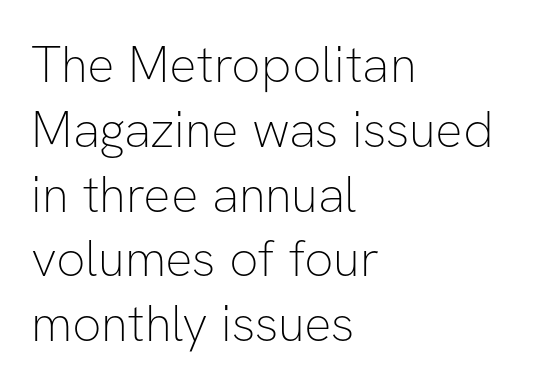
Q: Is the text bold? A: No.
Q: Is the text italic (slanted)? A: No, it is upright.
Q: Is the typeface a serif or a sans-serif typeface? A: Sans-serif.
Q: Is the text underlined? A: No.
Q: How is the paragraph aligned? A: Left-aligned.
Q: Is the spacing between letters normal or unusually wide? A: Normal.
Q: Is the spacing between lines tight, normal or loose? A: Normal.
Q: Width (condensed, normal, or wide)? A: Normal.
Q: Stroke contrast? A: Low.
Q: x-height? A: Medium.
Q: Monospaced? A: No.
